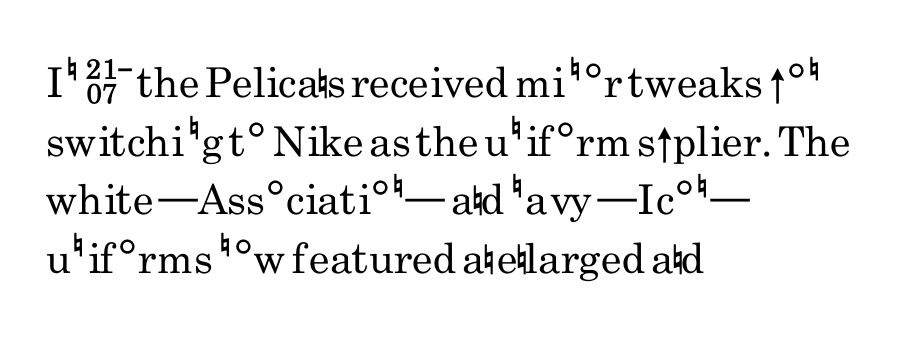
{"serif": "no", "italic": "no", "bold": "no", "weight": "regular", "width": "condensed", "stroke_contrast": "low", "x_height": "small", "monospaced": "no", "underline": "no", "align": "left", "line_spacing": "normal", "line_spacing_ratio": 1.43, "letter_spacing": "normal", "letter_spacing_em": 0.0, "glyph_px": 41}
